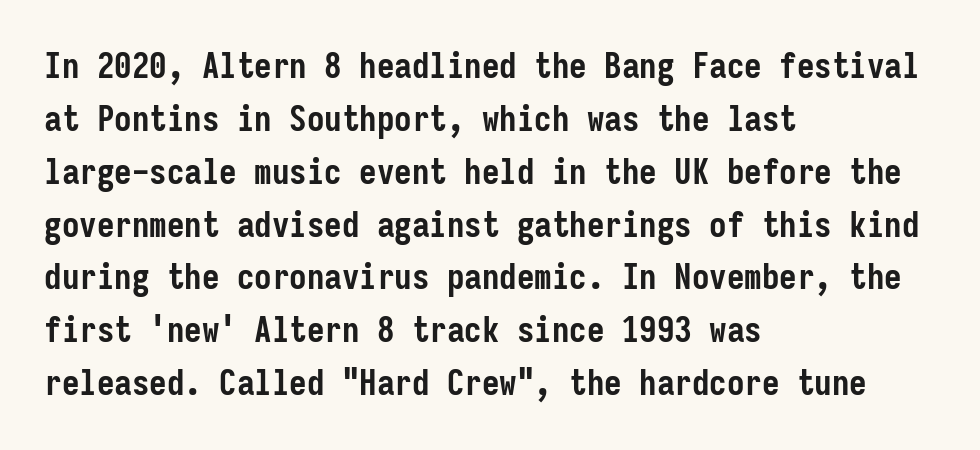
Q: Is the text bold? A: Yes.
Q: Is the text italic (slanted)? A: No, it is upright.
Q: Is the typeface a serif or a sans-serif typeface? A: Sans-serif.
Q: Is the text underlined? A: No.
Q: How is the paragraph aligned? A: Left-aligned.
Q: Is the spacing between letters normal or unusually wide? A: Normal.
Q: Is the spacing between lines tight, normal or loose? A: Normal.
Q: Width (condensed, normal, or wide)? A: Condensed.
Q: Stroke contrast? A: Low.
Q: x-height? A: Medium.
Q: Monospaced? A: Yes.
